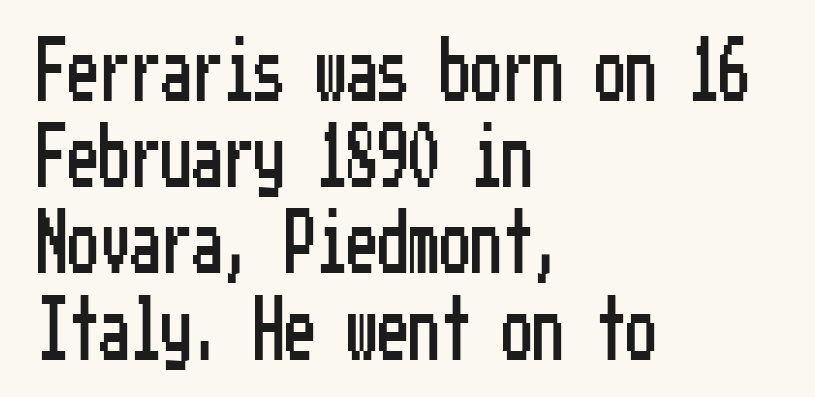
If you measured baseline to baseline, you'd find a middling distance. The line texture is even and compact thanks to regular tracking. The lines in this sample share a left origin and differ only in where they stop. Designer's note — italics off, roman on.
